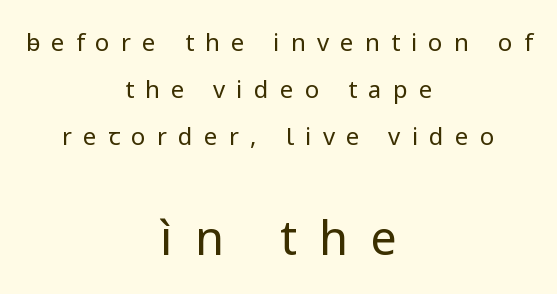
Q: Is the text bold? A: No.
Q: Is the text italic (slanted)? A: No, it is upright.
Q: Is the typeface a serif or a sans-serif typeface? A: Sans-serif.
Q: Is the text underlined? A: No.
Q: How is the paragraph aligned? A: Centered.
Q: Is the spacing between letters normal or unusually wide? A: Unusually wide.
Q: Is the spacing between lines tight, normal or loose? A: Loose.
Q: Which block of text is set in a larger size, the first (top) or the second (bottom)? A: The second (bottom) one.
Q: Width (condensed, normal, or wide)? A: Normal.
Q: Stroke contrast? A: Low.
Q: x-height? A: Medium.
Q: Monospaced? A: No.
